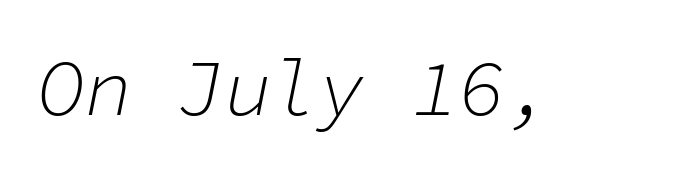
The image shows 78 px light type, italic (leaning right), monospaced; set normal letter spacing, not underlined; low stroke contrast and a medium x-height.
